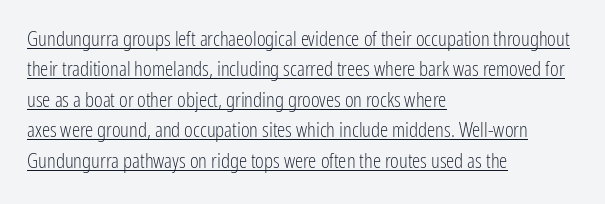
The image shows 21 px text type, upright; set left-aligned, normal line spacing (1.45x), normal letter spacing, underlined.
